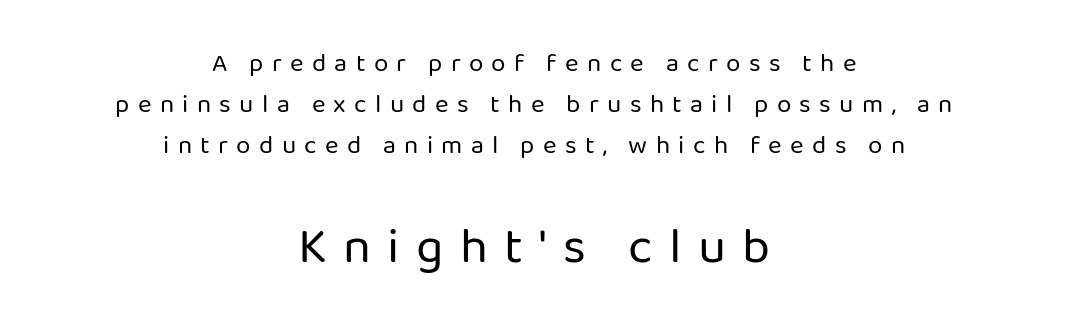
Q: Is the text bold? A: No.
Q: Is the text italic (slanted)? A: No, it is upright.
Q: Is the typeface a serif or a sans-serif typeface? A: Sans-serif.
Q: Is the text underlined? A: No.
Q: How is the paragraph aligned? A: Centered.
Q: Is the spacing between letters normal or unusually wide? A: Unusually wide.
Q: Is the spacing between lines tight, normal or loose? A: Normal.
Q: Which block of text is set in a larger size, the first (top) or the second (bottom)? A: The second (bottom) one.
Q: Width (condensed, normal, or wide)? A: Normal.
Q: Stroke contrast? A: Low.
Q: x-height? A: Medium.
Q: Monospaced? A: No.
